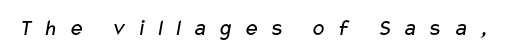
{"bold": "no", "underline": "no", "letter_spacing": "wide", "letter_spacing_em": 0.45, "glyph_px": 23}
